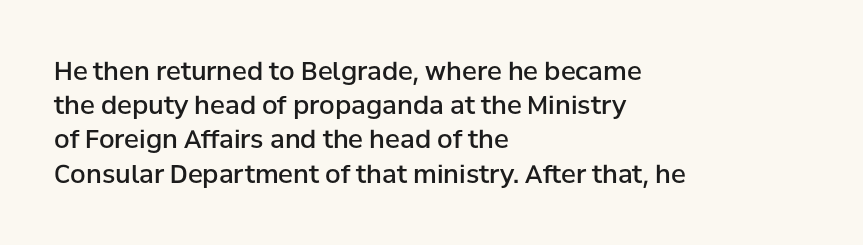
{"italic": "no", "bold": "semi", "underline": "no", "align": "left", "line_spacing": "normal", "line_spacing_ratio": 1.37, "letter_spacing": "normal", "letter_spacing_em": 0.0, "glyph_px": 25}
